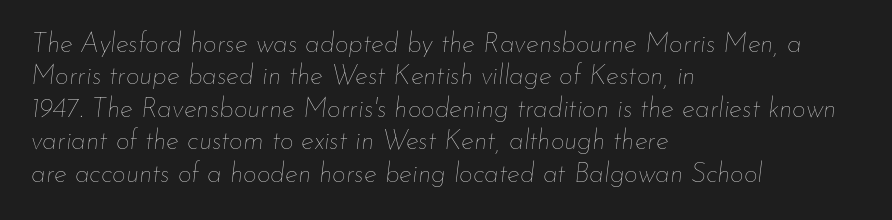
Q: Is the text bold? A: No.
Q: Is the text italic (slanted)? A: Yes, it leans right by about 7 degrees.
Q: Is the text underlined? A: No.
Q: How is the paragraph aligned? A: Left-aligned.
Q: Is the spacing between letters normal or unusually wide? A: Normal.
